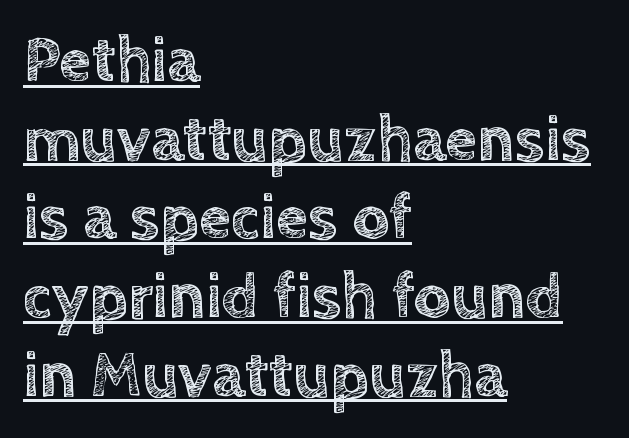
The image shows 65 px text type, upright; set left-aligned, line spacing 1.21x, normal letter spacing, underlined; a large x-height.
